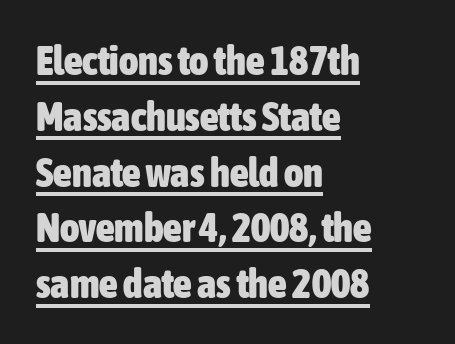
The image shows 41 px heavy, condensed sans-serif type, upright; set left-aligned, normal line spacing (1.36x), normal letter spacing, underlined; low stroke contrast and a medium x-height.
